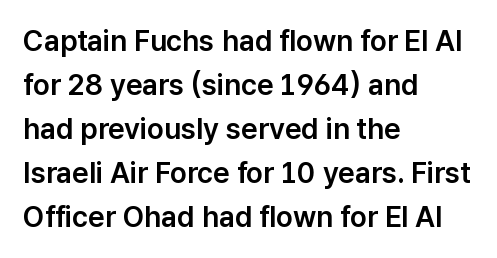
{"serif": "no", "italic": "no", "width": "normal", "stroke_contrast": "low", "x_height": "medium", "monospaced": "no", "underline": "no", "align": "left", "line_spacing": "normal", "line_spacing_ratio": 1.52, "letter_spacing": "normal", "letter_spacing_em": 0.0, "glyph_px": 29}
